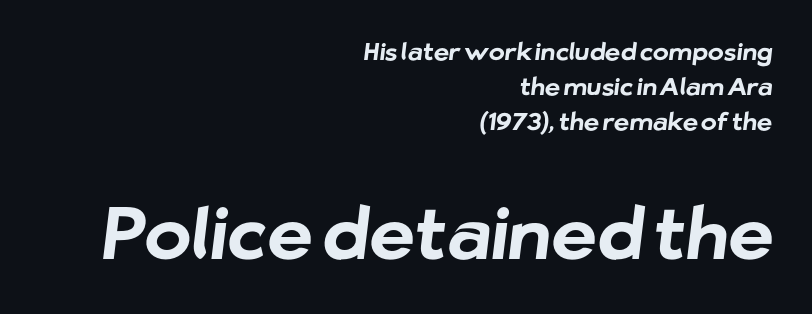
Do the characters align in a grid? No, the font is proportional. Tracking value appears to be zero — textbook default spacing. A typesetter would label this face a sans. Size contrast runs from small at the top to large at the bottom. Summary of weight: heavy, a full bold. The space beneath each line is pristine and unruled.
